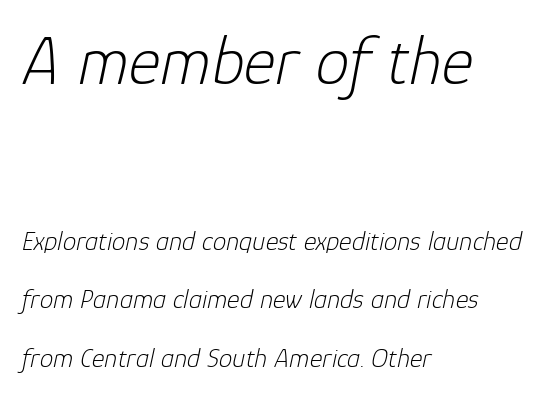
{"italic": "yes", "lean": "right", "slant_degrees": 12, "bold": "no", "weight": "light", "width": "normal", "stroke_contrast": "low", "x_height": "medium", "monospaced": "no", "underline": "no", "align": "left", "line_spacing": "loose", "line_spacing_ratio": 2.18, "letter_spacing": "normal", "letter_spacing_em": 0.0, "larger_block": "first", "size_ratio": 2.52, "glyph_px": 68}
